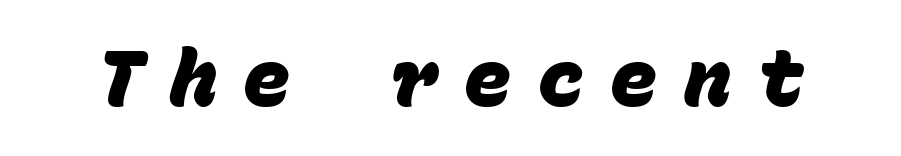
{"serif": "no", "bold": "yes", "weight": "heavy", "width": "normal", "stroke_contrast": "low", "x_height": "large", "monospaced": "yes", "underline": "no", "letter_spacing": "wide", "letter_spacing_em": 0.33, "glyph_px": 79}
